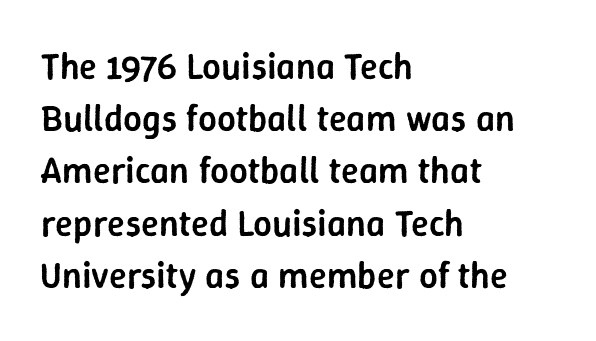
Q: Is the text bold? A: Semi-bold.
Q: Is the text italic (slanted)? A: No, it is upright.
Q: Is the typeface a serif or a sans-serif typeface? A: Sans-serif.
Q: Is the text underlined? A: No.
Q: How is the paragraph aligned? A: Left-aligned.
Q: Is the spacing between letters normal or unusually wide? A: Normal.
Q: Is the spacing between lines tight, normal or loose? A: Normal.
Q: Width (condensed, normal, or wide)? A: Normal.
Q: Stroke contrast? A: Low.
Q: x-height? A: Medium.
Q: Monospaced? A: No.
